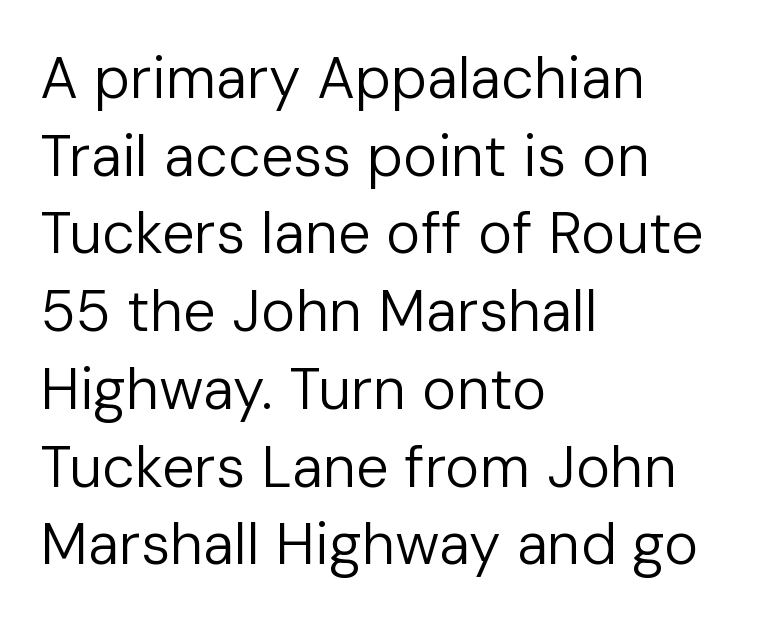
The image shows 58 px regular-weight sans-serif type, upright; set left-aligned, normal line spacing (1.34x), normal letter spacing, not underlined; low stroke contrast and a medium x-height.
